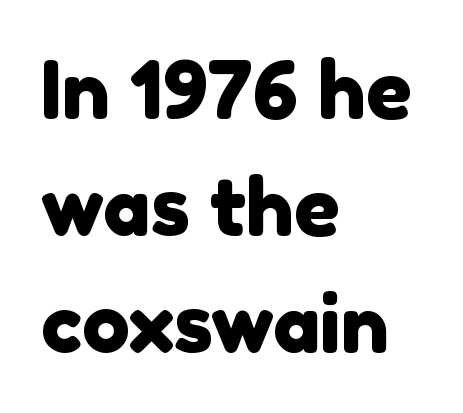
{"serif": "no", "width": "normal", "x_height": "medium", "monospaced": "no", "underline": "no", "align": "left", "line_spacing": "normal", "line_spacing_ratio": 1.46, "letter_spacing": "normal", "letter_spacing_em": 0.0, "glyph_px": 80}
